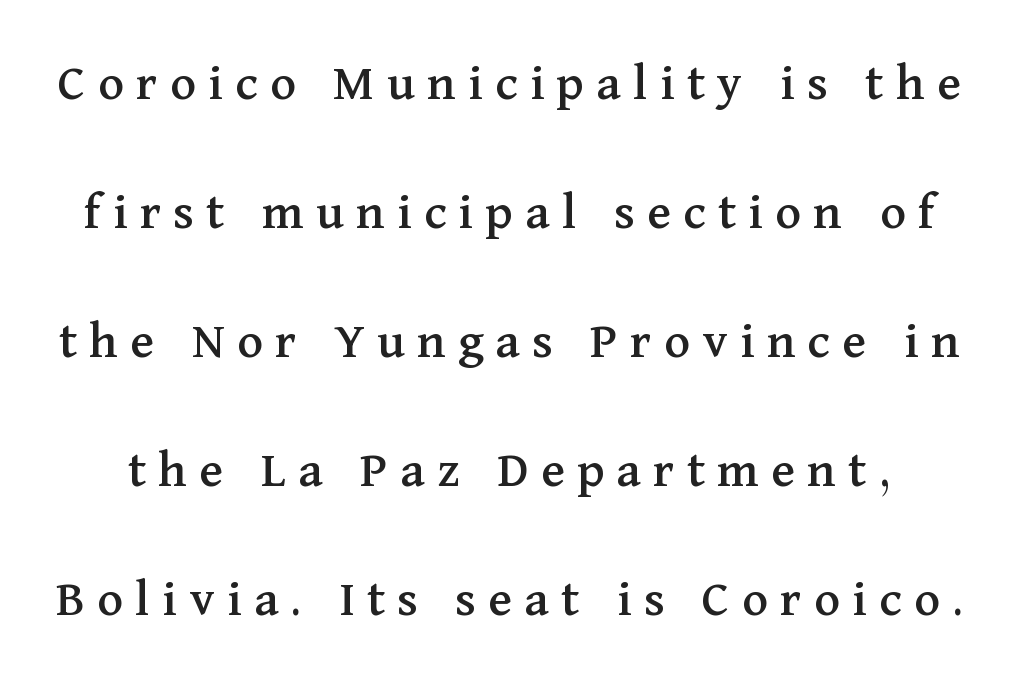
{"serif": "yes", "italic": "no", "width": "normal", "stroke_contrast": "medium", "x_height": "medium", "monospaced": "no", "underline": "no", "line_spacing": "loose", "line_spacing_ratio": 2.39, "letter_spacing": "wide", "letter_spacing_em": 0.23, "glyph_px": 54}
